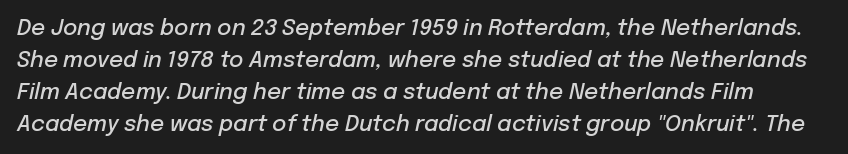
The image shows 22 px text type, italic (leaning right); set normal line spacing (1.45x), normal letter spacing, not underlined.
